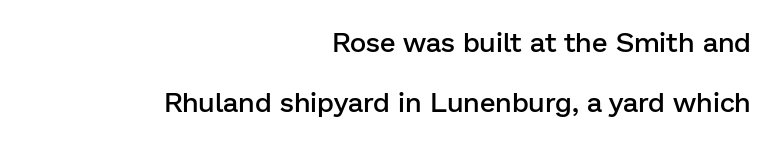
Q: Is the text bold? A: Semi-bold.
Q: Is the text italic (slanted)? A: No, it is upright.
Q: Is the typeface a serif or a sans-serif typeface? A: Sans-serif.
Q: Is the text underlined? A: No.
Q: How is the paragraph aligned? A: Right-aligned.
Q: Is the spacing between letters normal or unusually wide? A: Normal.
Q: Is the spacing between lines tight, normal or loose? A: Loose.
Q: Width (condensed, normal, or wide)? A: Normal.
Q: Stroke contrast? A: Low.
Q: x-height? A: Medium.
Q: Monospaced? A: No.
